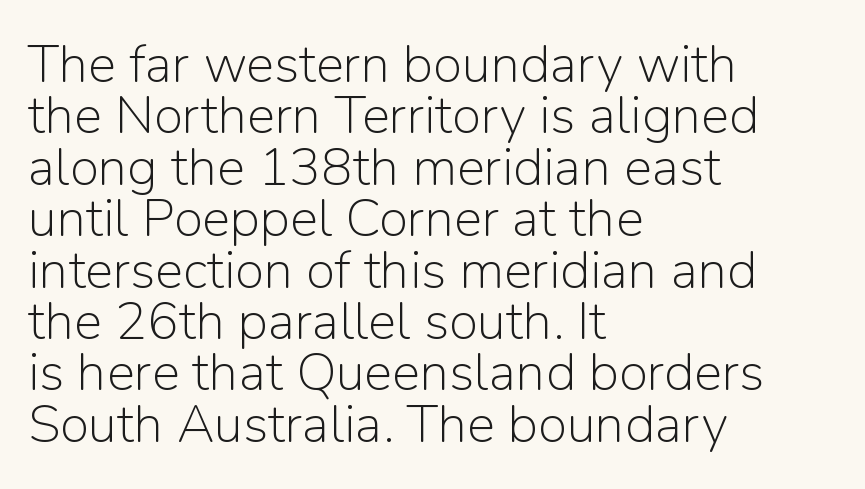
Q: Is the text bold? A: No.
Q: Is the text italic (slanted)? A: No, it is upright.
Q: Is the typeface a serif or a sans-serif typeface? A: Sans-serif.
Q: Is the text underlined? A: No.
Q: How is the paragraph aligned? A: Left-aligned.
Q: Is the spacing between letters normal or unusually wide? A: Normal.
Q: Is the spacing between lines tight, normal or loose? A: Tight.
Q: Width (condensed, normal, or wide)? A: Normal.
Q: Stroke contrast? A: Low.
Q: x-height? A: Medium.
Q: Monospaced? A: No.
